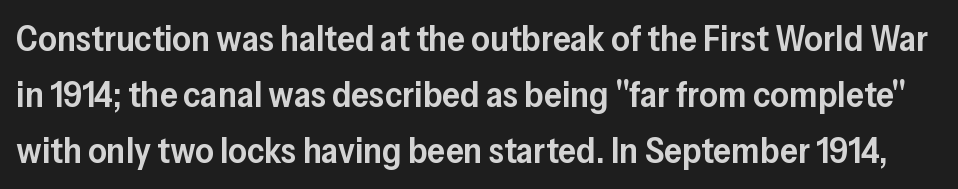
The image shows 36 px semibold sans-serif type, upright; set normal line spacing (1.56x), normal letter spacing, not underlined; low stroke contrast and a medium x-height.
